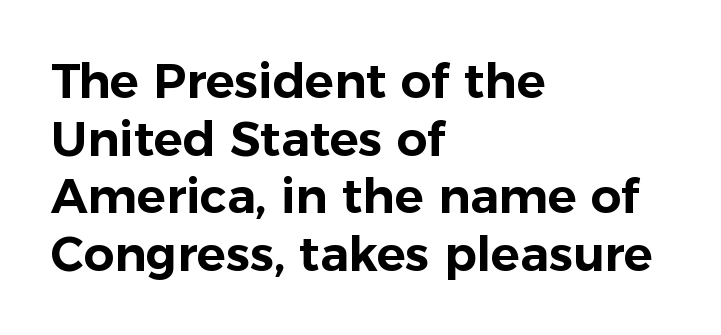
Q: Is the text italic (slanted)? A: No, it is upright.
Q: Is the typeface a serif or a sans-serif typeface? A: Sans-serif.
Q: Is the text underlined? A: No.
Q: How is the paragraph aligned? A: Left-aligned.
Q: Is the spacing between letters normal or unusually wide? A: Normal.
Q: Width (condensed, normal, or wide)? A: Normal.
Q: Stroke contrast? A: Low.
Q: x-height? A: Medium.
Q: Monospaced? A: No.
